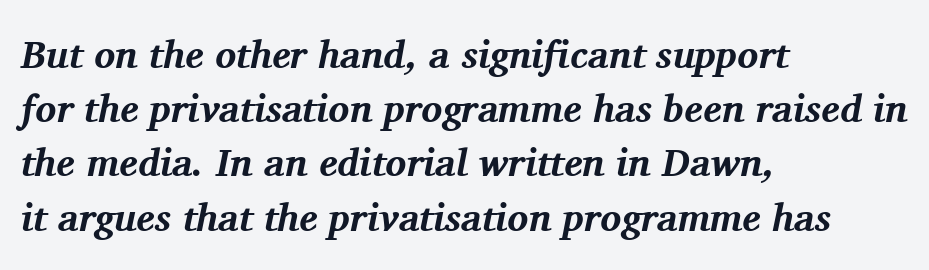
This rendering uses left alignment, leaving the right contour irregular. Look at the stroke-to-counter ratio: heavy, a bold. Serif or sans? Serif — the stroke terminals have little feet. Italic: yes, the glyphs are oblique. Tracking here is standard; glyphs follow each other at the usual distance.
